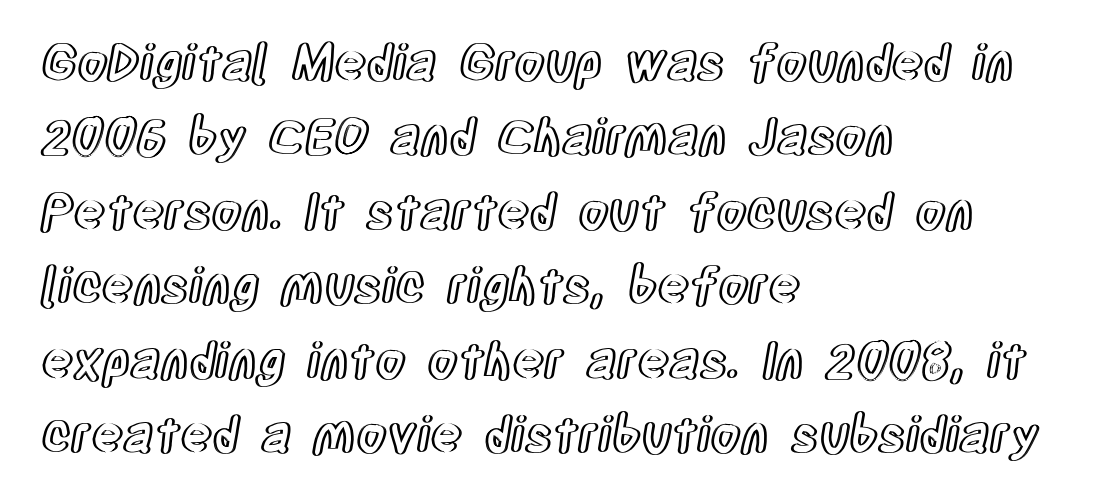
Note the varied advance widths — an 'i' is clearly narrower than an 'm'. Honestly, the row spacing looks completely unremarkable. Each line starts at the same left margin while the right side varies. Descender tails drop into unmarked territory. The gaps between neighbouring characters are ordinary and unremarkable.
